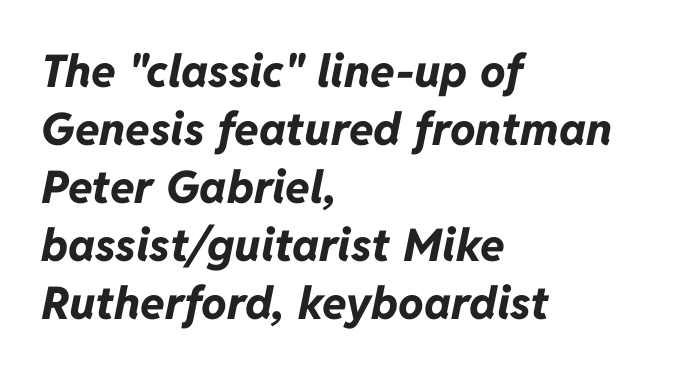
Q: Is the text bold? A: Yes.
Q: Is the text italic (slanted)? A: Yes, it leans right by about 11 degrees.
Q: Is the text underlined? A: No.
Q: How is the paragraph aligned? A: Left-aligned.
Q: Is the spacing between letters normal or unusually wide? A: Normal.
Q: Is the spacing between lines tight, normal or loose? A: Normal.
Q: Width (condensed, normal, or wide)? A: Normal.
Q: Stroke contrast? A: Low.
Q: x-height? A: Medium.
Q: Monospaced? A: No.
